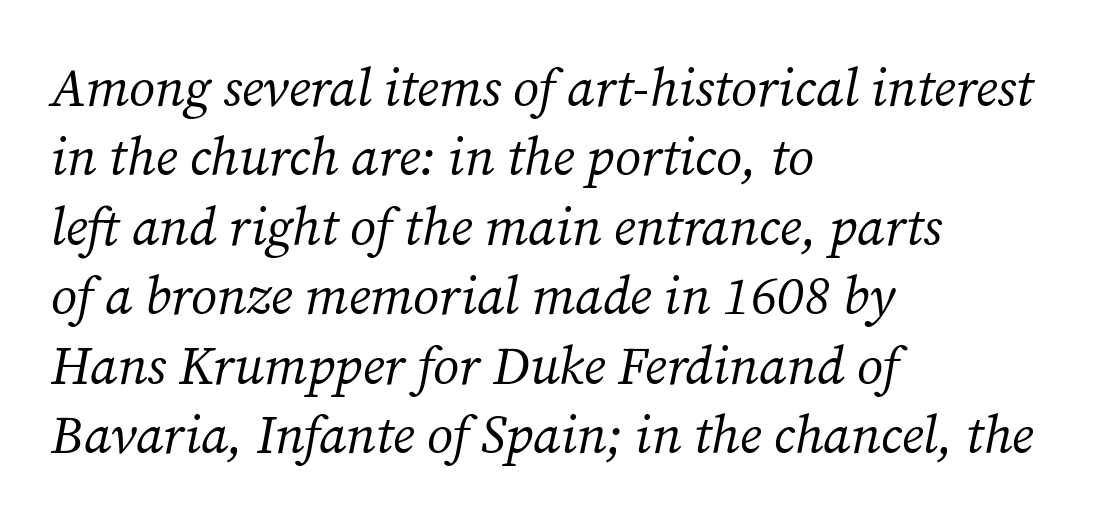
The image shows 53 px regular-weight serif type, italic (leaning right); set left-aligned, normal line spacing (1.31x), normal letter spacing, not underlined; medium stroke contrast and a medium x-height.
